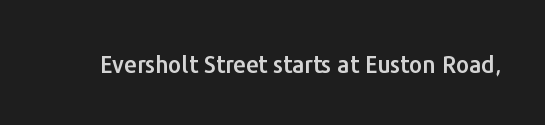
Q: Is the text italic (slanted)? A: No, it is upright.
Q: Is the text underlined? A: No.
Q: Is the spacing between letters normal or unusually wide? A: Normal.
